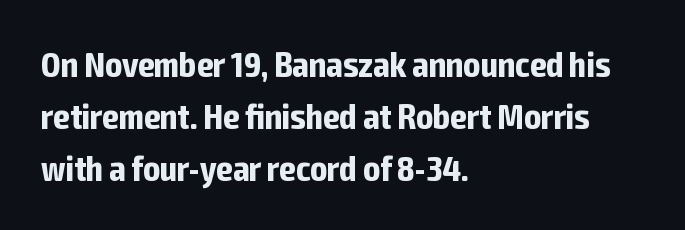
Reading down the column, the eye jumps a familiar distance to each next line. This sample has the flowing, uneven cadence of proportional lettering. Students, note that the glyphs here touch the page at normal intervals. Nope, not italic — everything's standing straight. The letters carry no serifs — their stems end cleanly without finishing strokes. Alignment: flush left.
